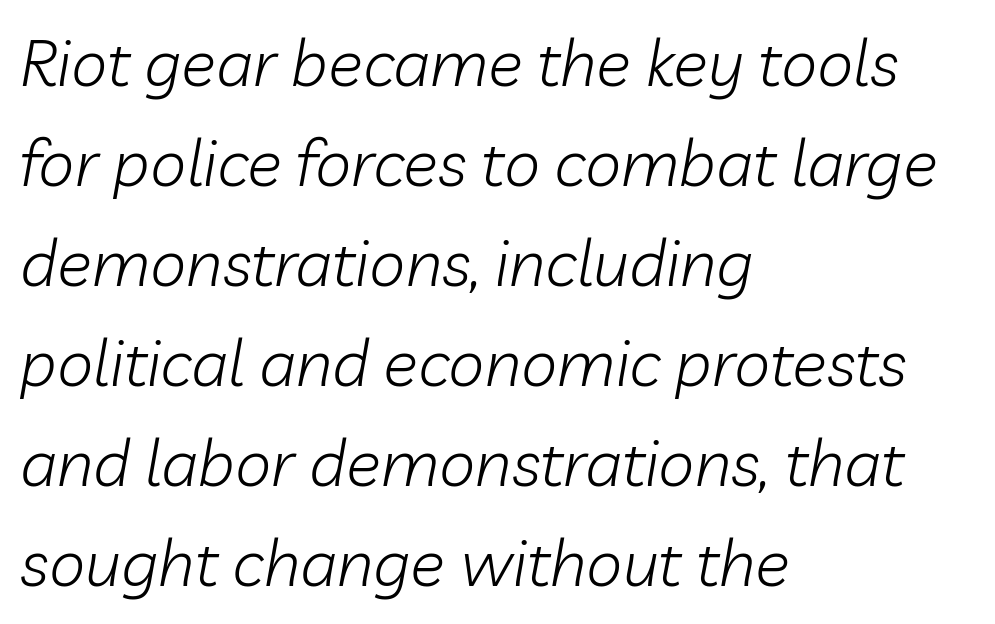
The image shows 65 px light type, italic (leaning right); set left-aligned, normal line spacing (1.54x), normal letter spacing, not underlined; low stroke contrast and a medium x-height.
